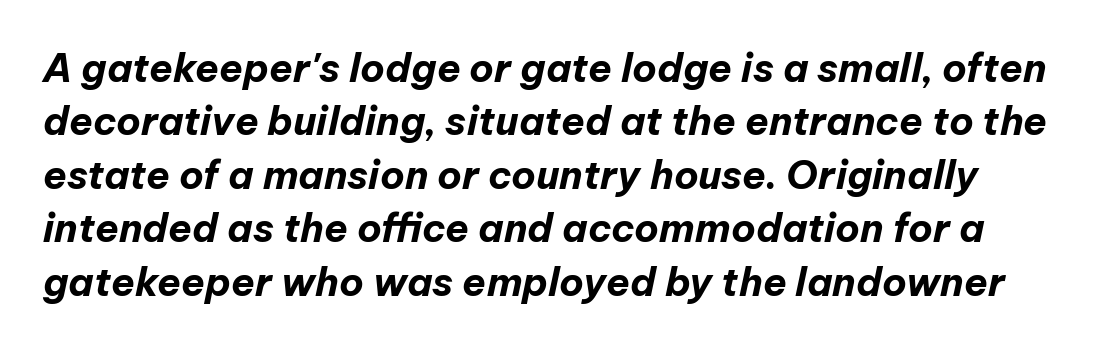
{"italic": "yes", "lean": "right", "slant_degrees": 12, "bold": "yes", "weight": "bold", "width": "normal", "stroke_contrast": "low", "x_height": "medium", "monospaced": "no", "underline": "no", "line_spacing": "normal", "line_spacing_ratio": 1.37, "letter_spacing": "normal", "letter_spacing_em": 0.0, "glyph_px": 39}
